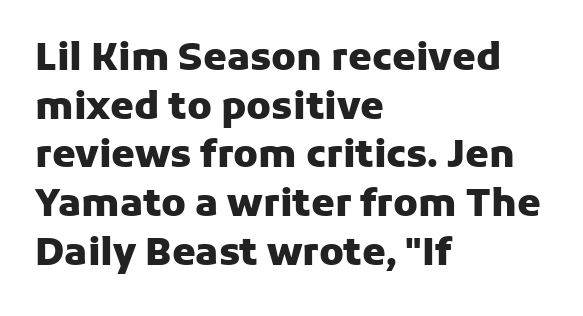
The image shows 38 px heavy sans-serif type, upright; set left-aligned, normal line spacing (1.28x), normal letter spacing, not underlined; low stroke contrast and a medium x-height.
